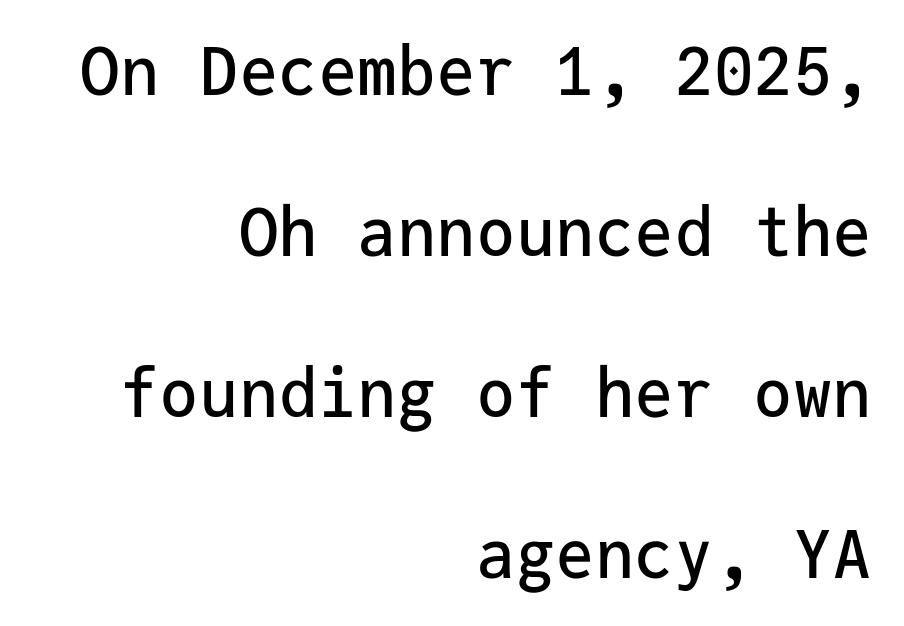
{"serif": "no", "italic": "no", "width": "normal", "stroke_contrast": "low", "x_height": "medium", "monospaced": "yes", "underline": "no", "align": "right", "line_spacing": "loose", "line_spacing_ratio": 2.44, "letter_spacing": "normal", "letter_spacing_em": 0.0, "glyph_px": 66}
